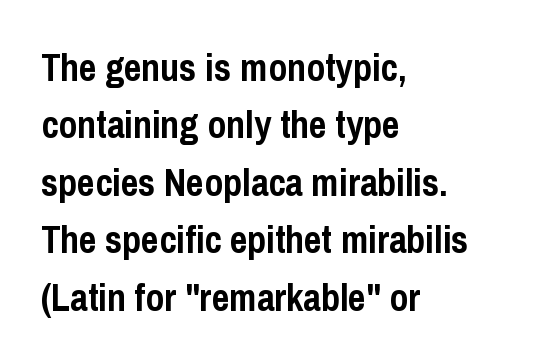
Q: Is the text bold? A: Yes.
Q: Is the text italic (slanted)? A: No, it is upright.
Q: Is the typeface a serif or a sans-serif typeface? A: Sans-serif.
Q: Is the text underlined? A: No.
Q: How is the paragraph aligned? A: Left-aligned.
Q: Is the spacing between letters normal or unusually wide? A: Normal.
Q: Is the spacing between lines tight, normal or loose? A: Normal.
Q: Width (condensed, normal, or wide)? A: Condensed.
Q: Stroke contrast? A: Low.
Q: x-height? A: Medium.
Q: Monospaced? A: No.
